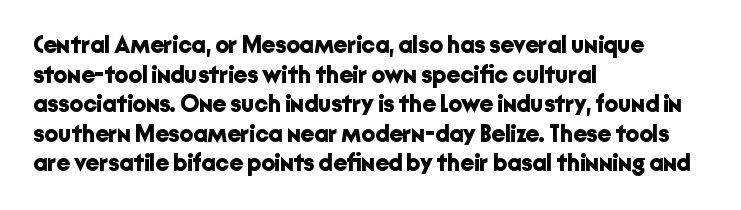
{"italic": "no", "bold": "yes", "underline": "no", "align": "left", "line_spacing_ratio": 1.23, "letter_spacing": "normal", "letter_spacing_em": 0.0, "glyph_px": 24}
